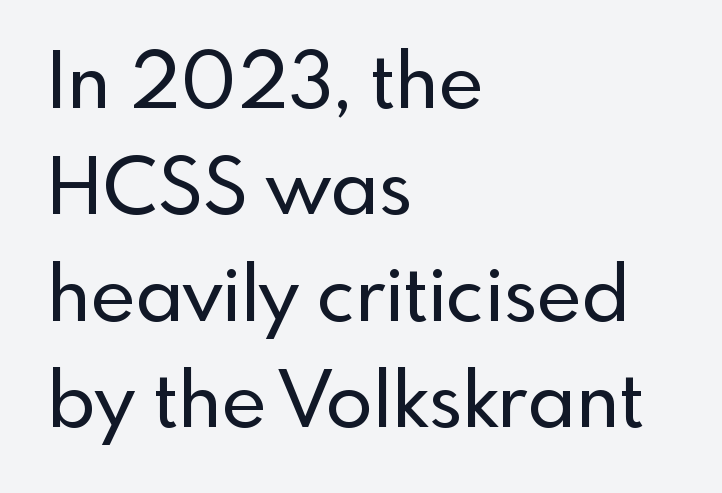
The image shows 77 px sans-serif type, upright; set left-aligned, normal line spacing (1.38x), normal letter spacing, not underlined; a small x-height.
